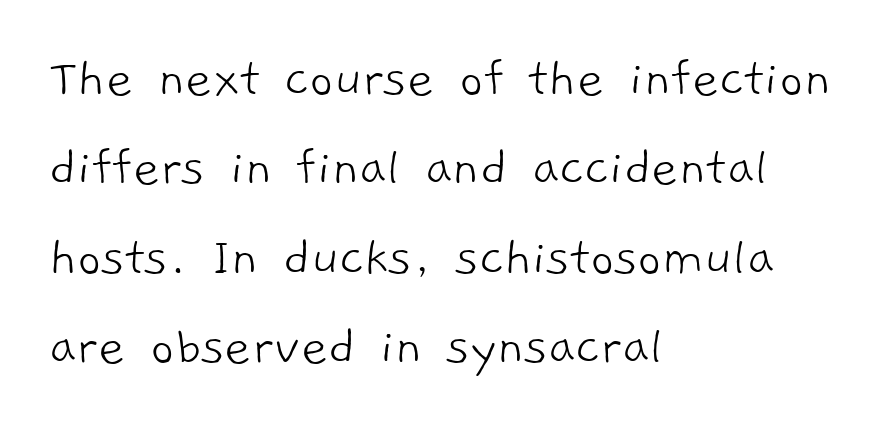
Q: Is the text bold? A: No.
Q: Is the typeface a serif or a sans-serif typeface? A: Sans-serif.
Q: Is the text underlined? A: No.
Q: How is the paragraph aligned? A: Left-aligned.
Q: Is the spacing between letters normal or unusually wide? A: Normal.
Q: Is the spacing between lines tight, normal or loose? A: Normal.
Q: Width (condensed, normal, or wide)? A: Normal.
Q: Stroke contrast? A: Low.
Q: x-height? A: Medium.
Q: Monospaced? A: No.
